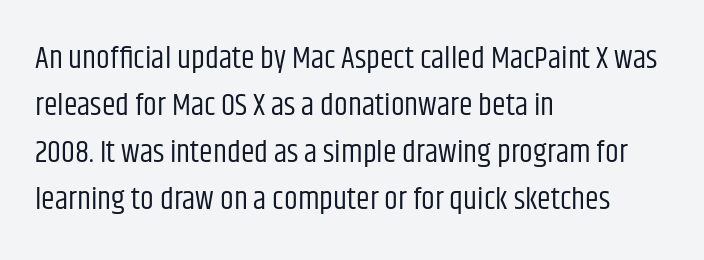
These lines are rendered in a variable-pitch font. This sample uses a sans-serif face. The lettering stays uniformly vertical, giving the passage a roman look. Inter-character spacing is left at the font's built-in metrics.
